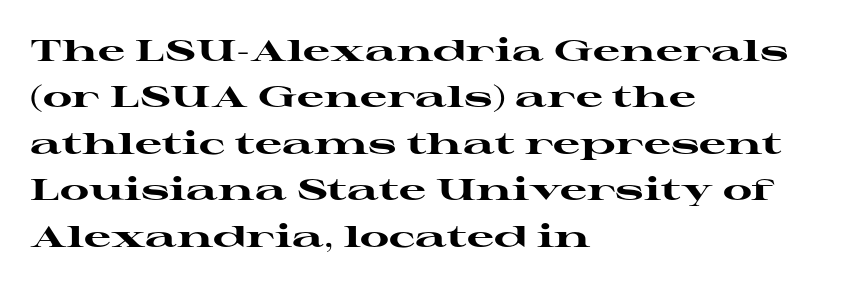
Every letter is thick-stroked: bold, no question. Type without underlining. The letterforms sit shoulder to shoulder at normal distance. Line spacing here is normal. The face used here is proportionally spaced, like ordinary book or web type.
